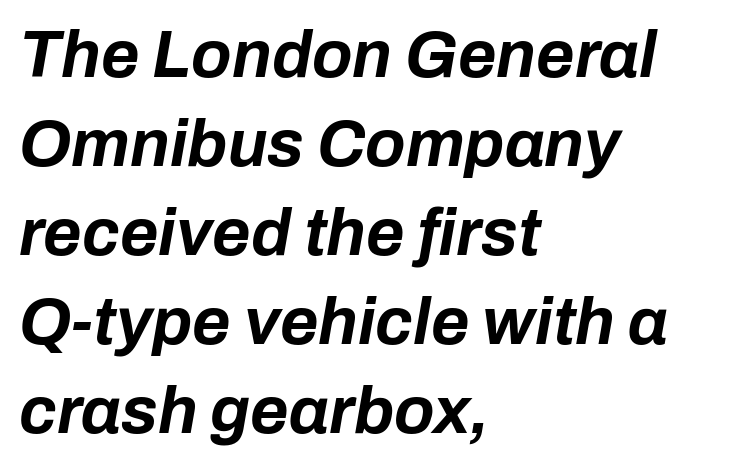
{"italic": "yes", "lean": "right", "slant_degrees": 10, "bold": "yes", "weight": "bold", "width": "normal", "stroke_contrast": "low", "x_height": "medium", "monospaced": "no", "underline": "no", "align": "left", "line_spacing": "normal", "line_spacing_ratio": 1.35, "letter_spacing": "normal", "letter_spacing_em": 0.0, "glyph_px": 66}
